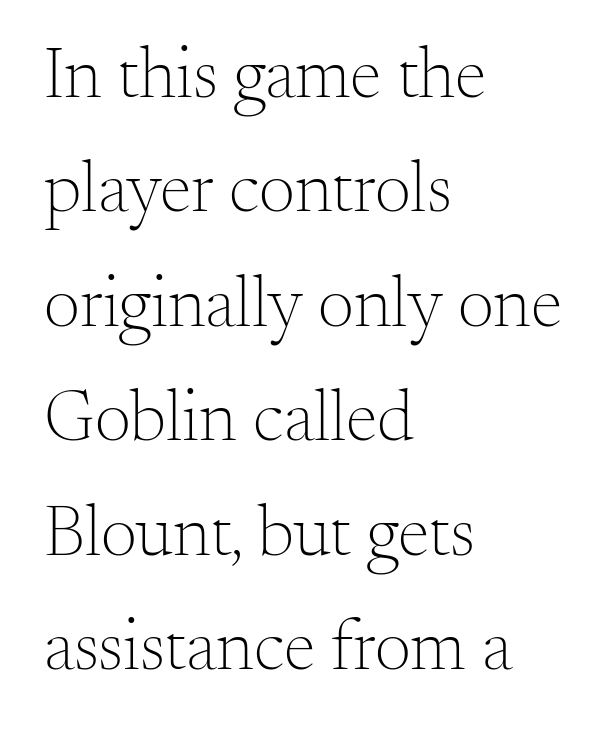
The image shows 72 px light serif type, upright; set left-aligned, normal line spacing (1.59x), normal letter spacing, not underlined; medium stroke contrast and a small x-height.
